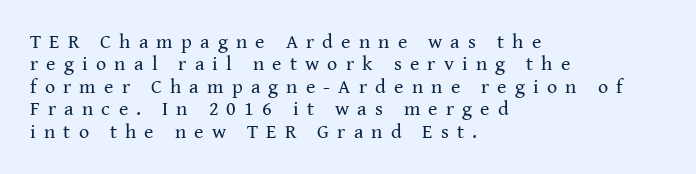
No letter is thick-stroked: the sample isn't bold. Every row of glyphs begins at an identical x-position on the left. The rendering inserts visible extra space after every character. Leading is clearly below the norm, producing a dense column.
